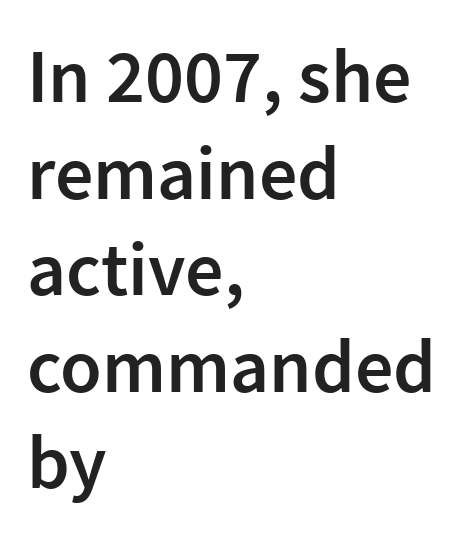
{"serif": "no", "italic": "no", "bold": "semi", "weight": "semibold", "width": "normal", "stroke_contrast": "low", "x_height": "medium", "monospaced": "no", "underline": "no", "align": "left", "line_spacing": "normal", "line_spacing_ratio": 1.27, "letter_spacing": "normal", "letter_spacing_em": 0.0, "glyph_px": 76}
